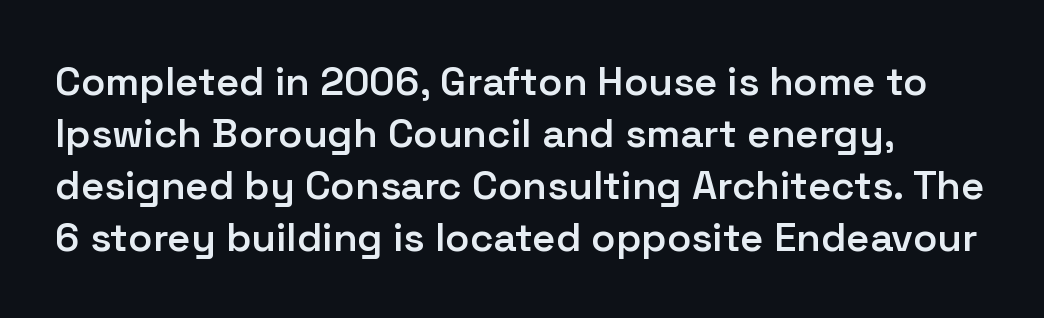
The gaps between neighbouring characters are ordinary and unremarkable. Quick note: not italic, upright. The space beneath each line is pristine and unruled. Horizontal bands of white between lines are of average thickness.
